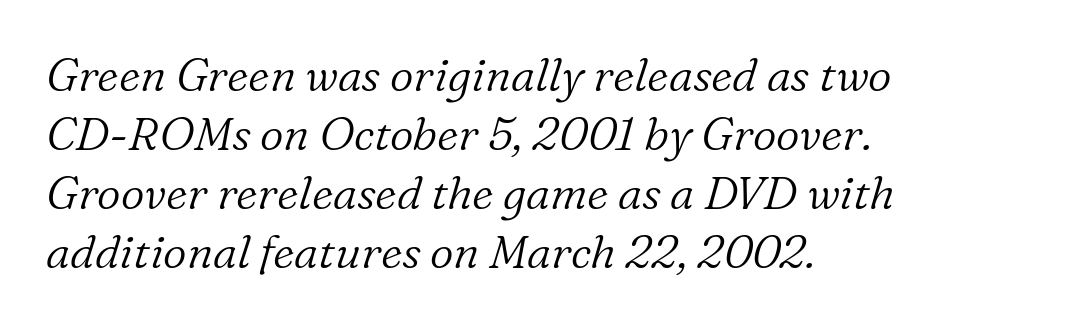
These lines sit exactly where default settings would place them. Default kerning and tracking; the words read as compact shapes. Observe the serifs anchoring each vertical stroke in this sample. Has an underline been added? It has not.
